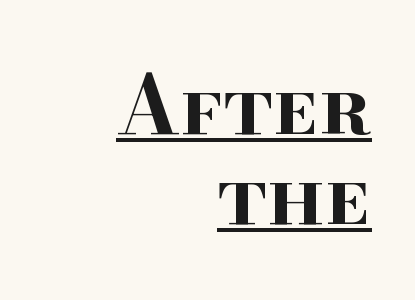
{"serif": "yes", "italic": "no", "bold": "yes", "weight": "bold", "width": "wide", "stroke_contrast": "high", "x_height": "small", "monospaced": "no", "underline": "yes", "align": "right", "line_spacing": "tight", "line_spacing_ratio": 1.12, "letter_spacing": "normal", "letter_spacing_em": 0.0, "glyph_px": 80}
